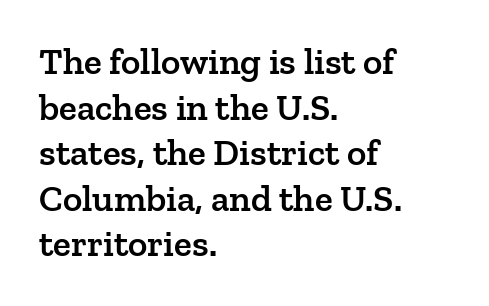
The image shows 37 px semibold serif type, upright; set left-aligned, line spacing 1.23x, normal letter spacing, not underlined; low stroke contrast and a medium x-height.
